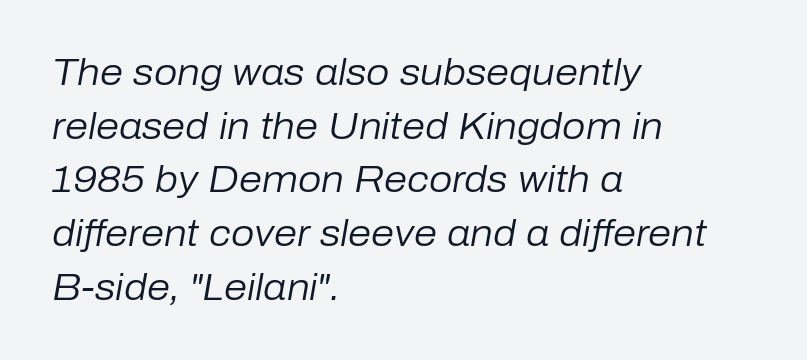
The string is rendered with underlining switched off. Each letter keeps its own natural width here, so spacing adapts to shape. The strokes are not fattened; the text isn't bold. Italic: yes, the glyphs are oblique. Horizontal alignment here is leftward, the default for most running prose.
